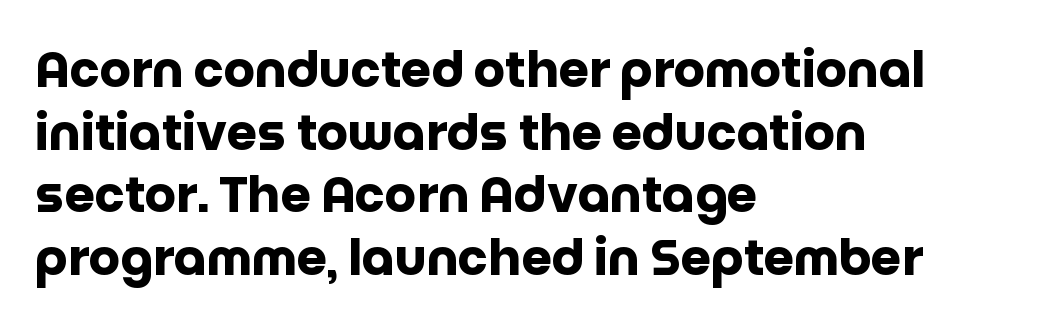
Q: Is the text bold? A: Yes.
Q: Is the text italic (slanted)? A: No, it is upright.
Q: Is the typeface a serif or a sans-serif typeface? A: Sans-serif.
Q: Is the text underlined? A: No.
Q: How is the paragraph aligned? A: Left-aligned.
Q: Is the spacing between letters normal or unusually wide? A: Normal.
Q: Is the spacing between lines tight, normal or loose? A: Normal.
Q: Width (condensed, normal, or wide)? A: Normal.
Q: Stroke contrast? A: Low.
Q: x-height? A: Large.
Q: Monospaced? A: No.
